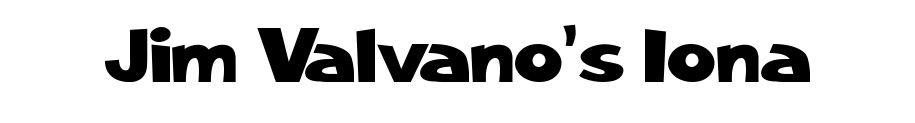
The image shows 76 px sans-serif type, upright; set normal letter spacing, not underlined; low stroke contrast and a medium x-height.
